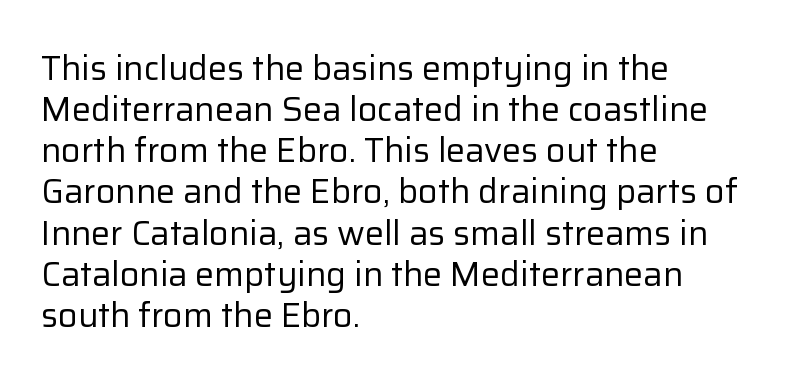
{"serif": "no", "italic": "no", "bold": "no", "weight": "regular", "width": "normal", "stroke_contrast": "low", "x_height": "medium", "monospaced": "no", "underline": "no", "align": "left", "line_spacing_ratio": 1.21, "letter_spacing": "normal", "letter_spacing_em": 0.0, "glyph_px": 34}
